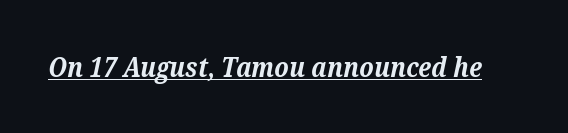
The image shows 27 px bold type, italic (leaning right); set normal letter spacing, underlined.
